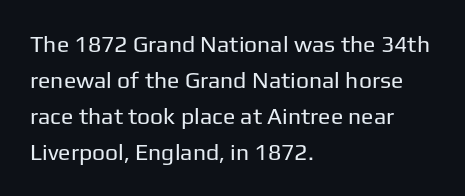
Q: Is the text bold? A: No.
Q: Is the text italic (slanted)? A: No, it is upright.
Q: Is the text underlined? A: No.
Q: How is the paragraph aligned? A: Left-aligned.
Q: Is the spacing between letters normal or unusually wide? A: Normal.
Q: Is the spacing between lines tight, normal or loose? A: Normal.
